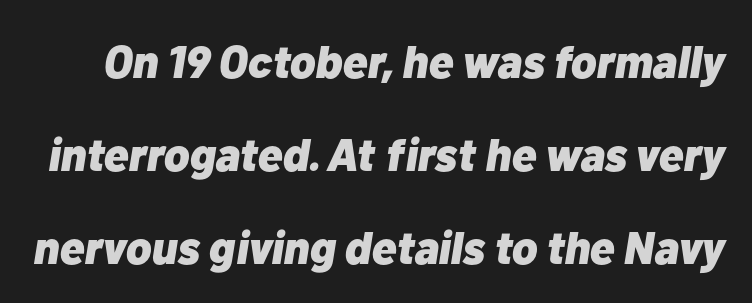
{"italic": "yes", "lean": "right", "slant_degrees": 10, "bold": "yes", "weight": "heavy", "width": "normal", "stroke_contrast": "low", "x_height": "medium", "monospaced": "no", "underline": "no", "line_spacing": "loose", "line_spacing_ratio": 2.02, "letter_spacing": "normal", "letter_spacing_em": 0.0, "glyph_px": 46}
